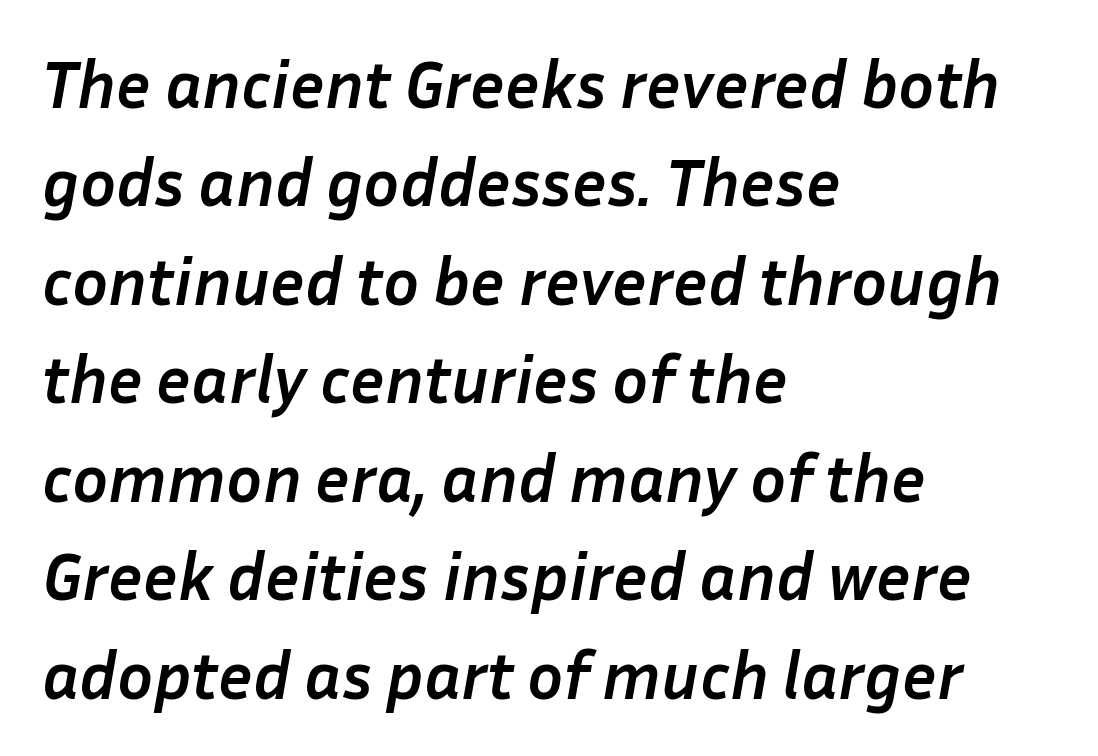
Compared with an ordinary text face, these strokes are far heavier — a full bold. The rendering keeps characters at their native spacing. Evenly set lines give the paragraph a standard silhouette. Each row of text sits above clean, open space.
